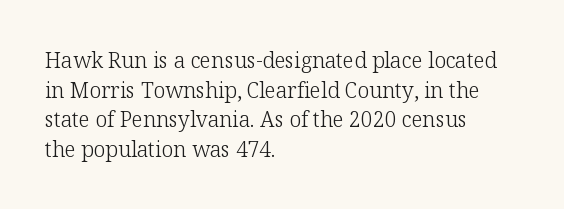
The image shows 21 px text type, upright; set left-aligned, normal line spacing (1.41x), normal letter spacing, not underlined.
